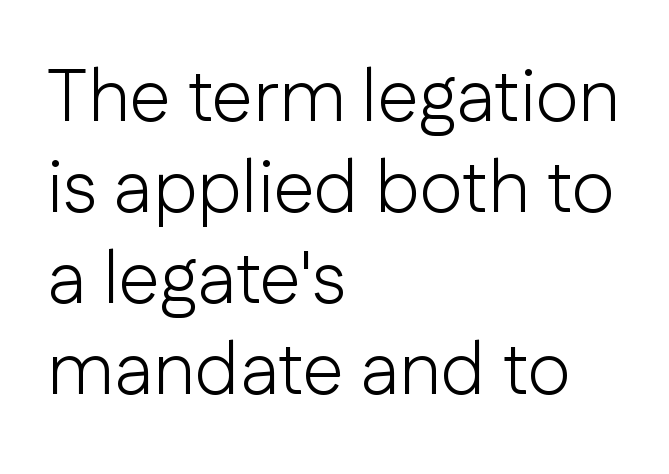
Q: Is the text bold? A: No.
Q: Is the text italic (slanted)? A: No, it is upright.
Q: Is the typeface a serif or a sans-serif typeface? A: Sans-serif.
Q: Is the text underlined? A: No.
Q: How is the paragraph aligned? A: Left-aligned.
Q: Is the spacing between letters normal or unusually wide? A: Normal.
Q: Width (condensed, normal, or wide)? A: Normal.
Q: Stroke contrast? A: Low.
Q: x-height? A: Medium.
Q: Monospaced? A: No.
